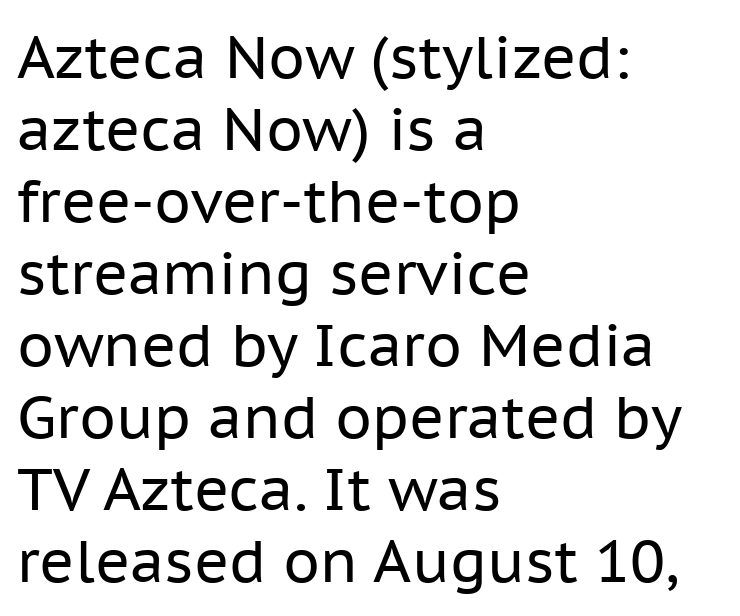
{"serif": "no", "italic": "no", "bold": "no", "weight": "regular", "width": "normal", "stroke_contrast": "low", "x_height": "medium", "monospaced": "no", "underline": "no", "align": "left", "line_spacing_ratio": 1.22, "letter_spacing": "normal", "letter_spacing_em": 0.0, "glyph_px": 59}
